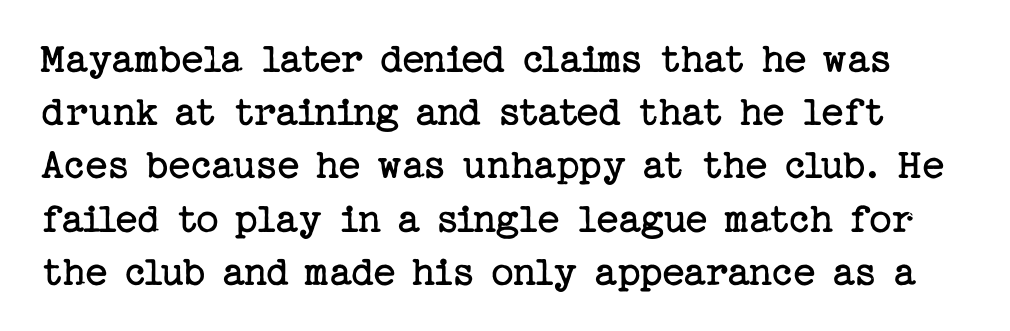
{"serif": "yes", "italic": "no", "bold": "no", "weight": "regular", "width": "normal", "stroke_contrast": "low", "x_height": "medium", "underline": "no", "line_spacing_ratio": 1.21, "letter_spacing": "normal", "letter_spacing_em": 0.0, "glyph_px": 44}
